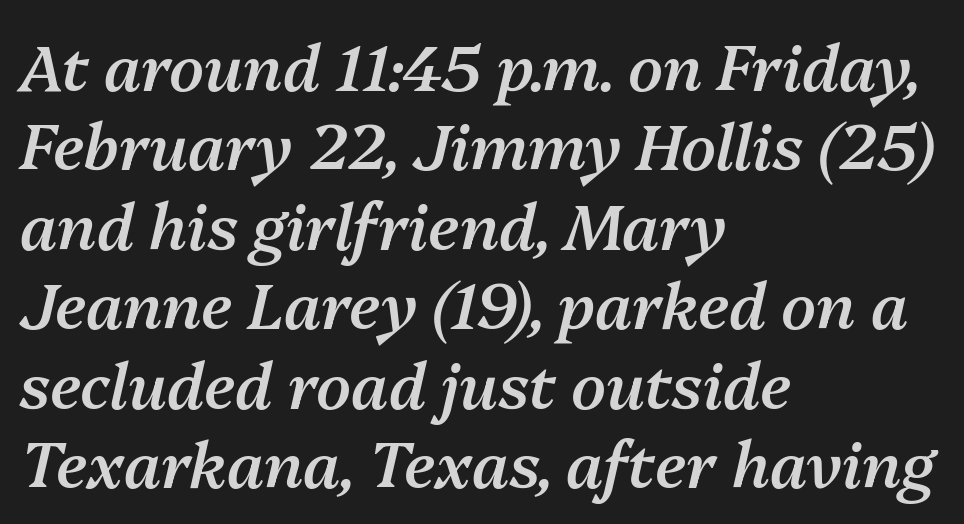
The image shows 63 px semibold type, italic (leaning right); set left-aligned, normal line spacing (1.26x), normal letter spacing, not underlined; medium stroke contrast and a medium x-height.
